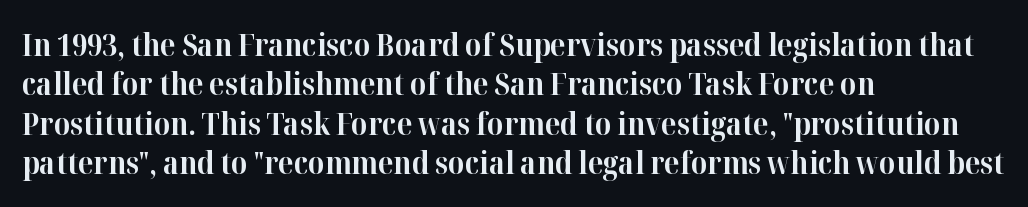
{"serif": "yes", "italic": "no", "bold": "yes", "weight": "bold", "width": "normal", "stroke_contrast": "high", "x_height": "medium", "monospaced": "no", "underline": "no", "align": "left", "line_spacing": "normal", "line_spacing_ratio": 1.27, "letter_spacing": "normal", "letter_spacing_em": 0.0, "glyph_px": 31}
